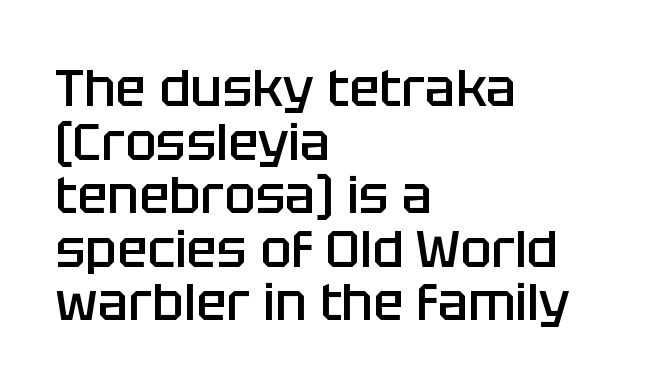
Q: Is the text bold? A: Semi-bold.
Q: Is the text italic (slanted)? A: No, it is upright.
Q: Is the typeface a serif or a sans-serif typeface? A: Sans-serif.
Q: Is the text underlined? A: No.
Q: How is the paragraph aligned? A: Left-aligned.
Q: Is the spacing between letters normal or unusually wide? A: Normal.
Q: Is the spacing between lines tight, normal or loose? A: Tight.
Q: Width (condensed, normal, or wide)? A: Normal.
Q: Stroke contrast? A: Low.
Q: x-height? A: Large.
Q: Monospaced? A: No.
